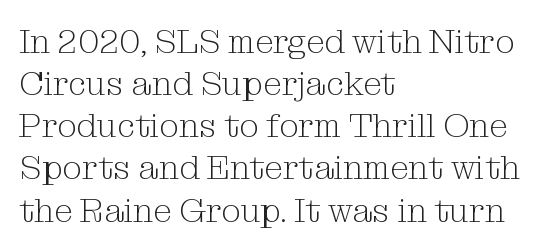
The image shows 34 px light serif type, upright; set left-aligned, line spacing 1.24x, normal letter spacing, not underlined; medium stroke contrast and a medium x-height.
